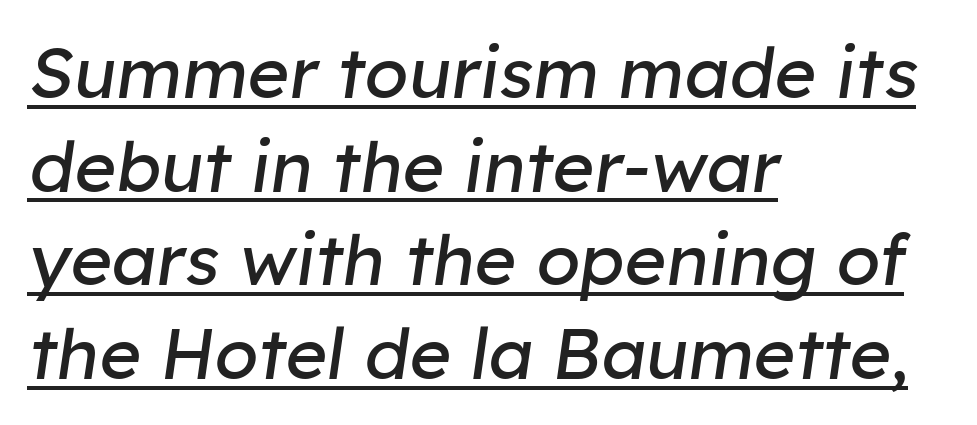
The image shows 71 px regular-weight type, italic (leaning right); set left-aligned, normal line spacing (1.32x), normal letter spacing, underlined; low stroke contrast and a medium x-height.
